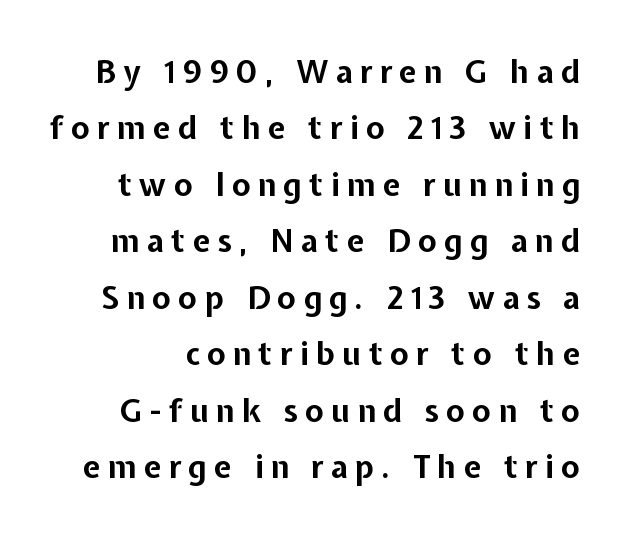
The image shows 31 px bold sans-serif type, upright; set line spacing 1.82x, unusually wide letter spacing (+0.24 em), not underlined; low stroke contrast and a medium x-height.
